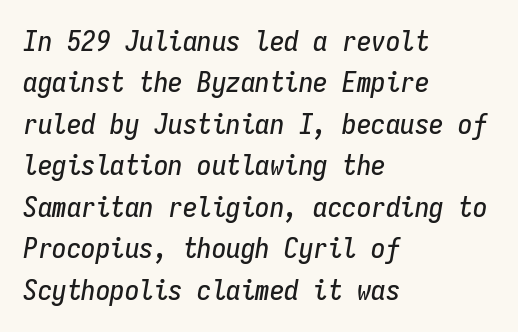
{"italic": "yes", "lean": "right", "slant_degrees": 9, "width": "condensed", "stroke_contrast": "low", "x_height": "medium", "monospaced": "yes", "underline": "no", "align": "left", "line_spacing": "normal", "line_spacing_ratio": 1.43, "letter_spacing": "normal", "letter_spacing_em": 0.0, "glyph_px": 29}
